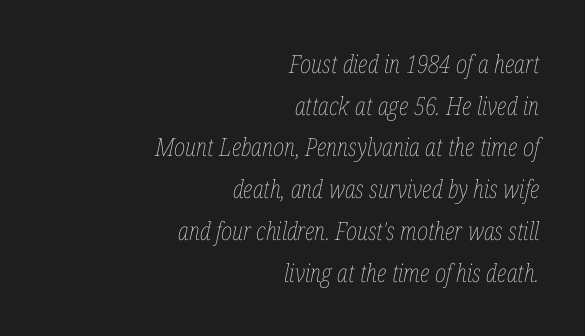
The lines in this sample share a right terminus and differ only in where they begin. The text carries the slant typical of an italic or oblique font. Counters stay open thanks to moderate or lighter strokes. Does the leading feel generous? No, just average. Rule under the text: the space is simply empty.
